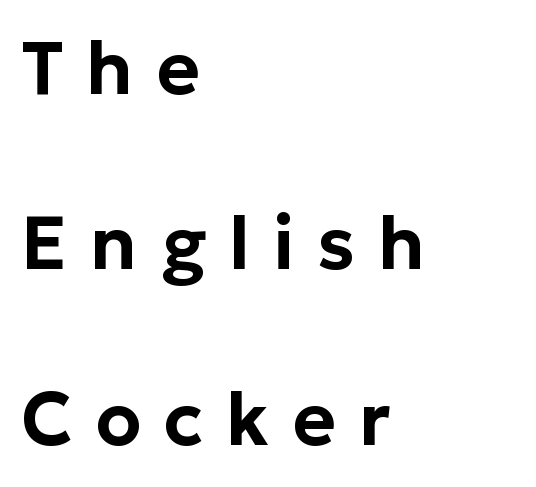
These lines are rendered in a variable-pitch font. The space directly below the letters is spotless. Whoever set this chose breathing room over compactness in the vertical rhythm. Words appear elongated and porous because spacing is wide. Letterform terminals end flat and unadorned throughout the passage. Vertical strokes here are truly vertical.
